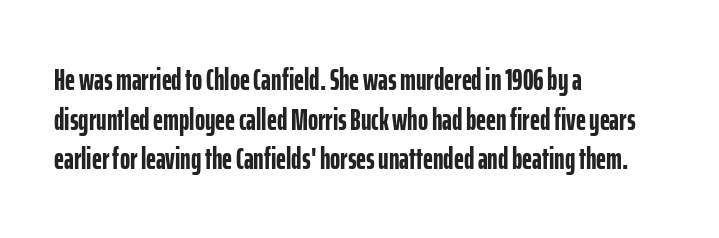
Q: Is the text bold? A: Yes.
Q: Is the text italic (slanted)? A: No, it is upright.
Q: Is the typeface a serif or a sans-serif typeface? A: Sans-serif.
Q: Is the text underlined? A: No.
Q: How is the paragraph aligned? A: Left-aligned.
Q: Is the spacing between letters normal or unusually wide? A: Normal.
Q: Is the spacing between lines tight, normal or loose? A: Normal.
Q: Width (condensed, normal, or wide)? A: Condensed.
Q: Stroke contrast? A: Low.
Q: x-height? A: Medium.
Q: Monospaced? A: No.
